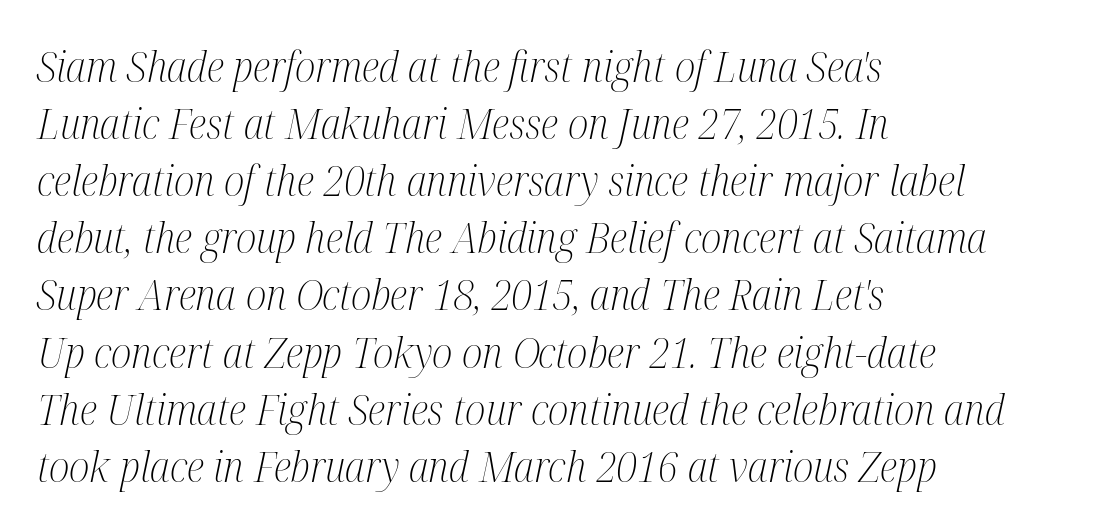
{"serif": "yes", "italic": "yes", "lean": "right", "slant_degrees": 12, "bold": "no", "weight": "light", "width": "condensed", "stroke_contrast": "medium", "x_height": "medium", "monospaced": "no", "underline": "no", "align": "left", "line_spacing": "normal", "line_spacing_ratio": 1.36, "letter_spacing": "normal", "letter_spacing_em": 0.0, "glyph_px": 42}
